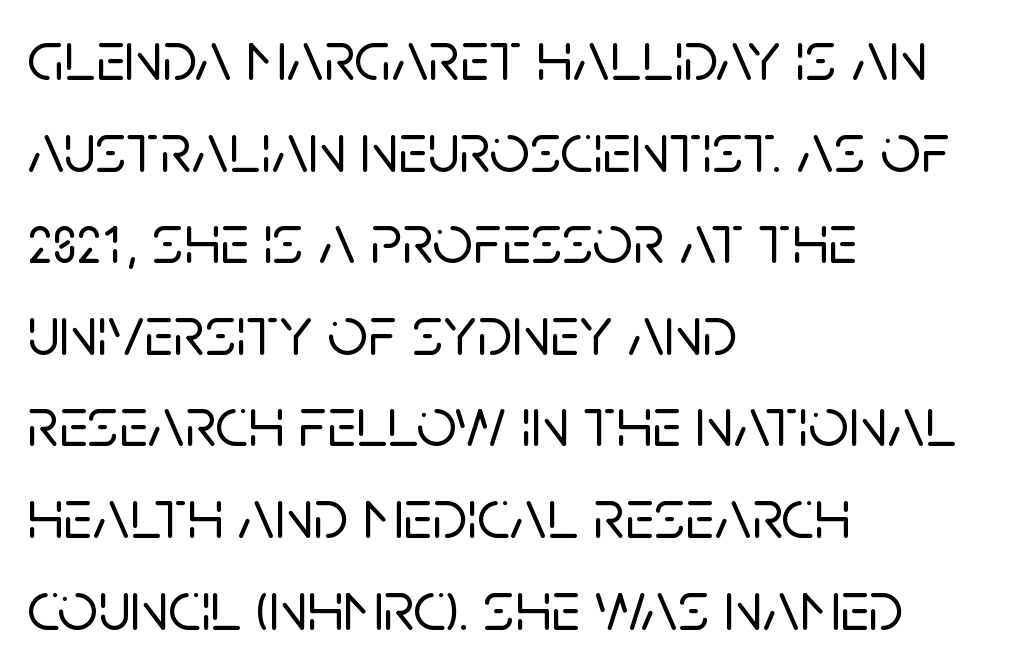
The image shows 71 px sans-serif type, upright; set left-aligned, normal line spacing (1.29x), normal letter spacing, not underlined; low stroke contrast and a large x-height.
